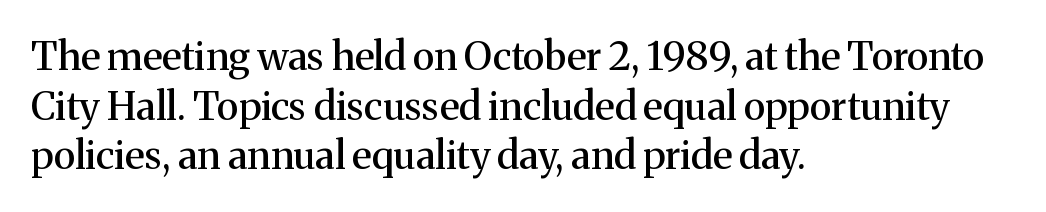
I'd call this a serif setting — the letters wear small feet. Does the lettering tilt? It doesn't — this is upright. Leftover space on each line is placed entirely after the last word. Each letter keeps its own natural width here, so spacing adapts to shape. The line texture is even and compact thanks to regular tracking. The area under the type is left untouched.
